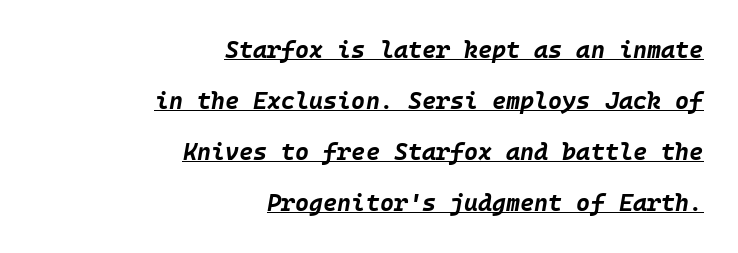
Q: Is the text bold? A: Yes.
Q: Is the text italic (slanted)? A: Yes, it leans right by about 10 degrees.
Q: Is the text underlined? A: Yes.
Q: How is the paragraph aligned? A: Right-aligned.
Q: Is the spacing between letters normal or unusually wide? A: Normal.
Q: Is the spacing between lines tight, normal or loose? A: Loose.
